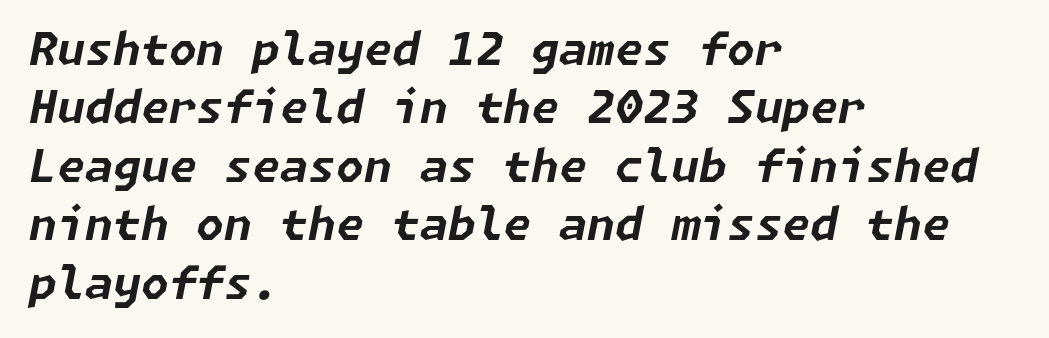
There is no visible air inserted between adjacent glyphs. Caption: bold face, heavy strokes. The block of text has a typical density, with ordinary space between rows. The area under the type is left untouched. The rag falls on the right side of this text block. Italic: yes, the glyphs are oblique.
